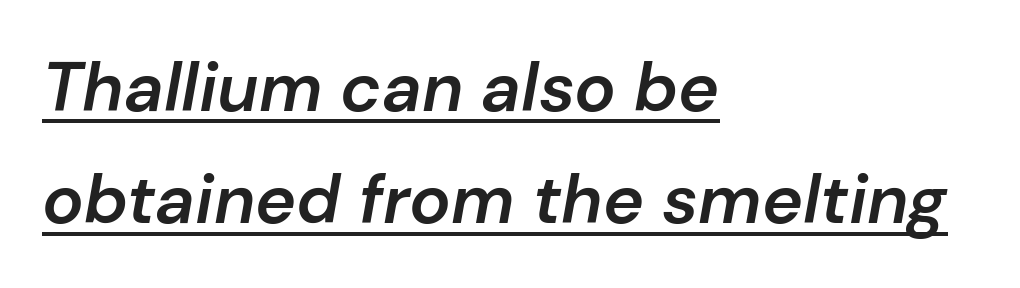
Looks like regular typesetting: each glyph gets only the width it needs. Leading: standard. Standard letterfit; no display-style spreading of the glyphs. Firm but not heavy-handed strokes: this text is semibold. Which margin do the lines hug? The left one — the right edge is uneven.
